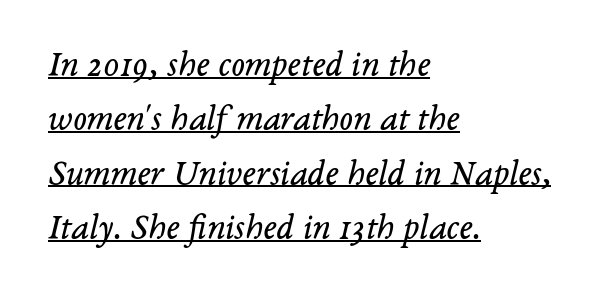
Q: Is the text bold? A: No.
Q: Is the text italic (slanted)? A: Yes, it leans right by about 14 degrees.
Q: Is the typeface a serif or a sans-serif typeface? A: Serif.
Q: Is the text underlined? A: Yes.
Q: How is the paragraph aligned? A: Left-aligned.
Q: Is the spacing between letters normal or unusually wide? A: Normal.
Q: Is the spacing between lines tight, normal or loose? A: Normal.
Q: Width (condensed, normal, or wide)? A: Normal.
Q: Stroke contrast? A: Low.
Q: x-height? A: Medium.
Q: Monospaced? A: No.
